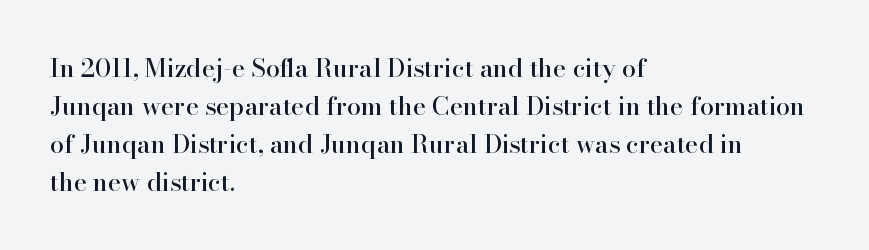
The image shows 25 px text type, upright; set left-aligned, normal line spacing (1.52x), normal letter spacing, not underlined.
